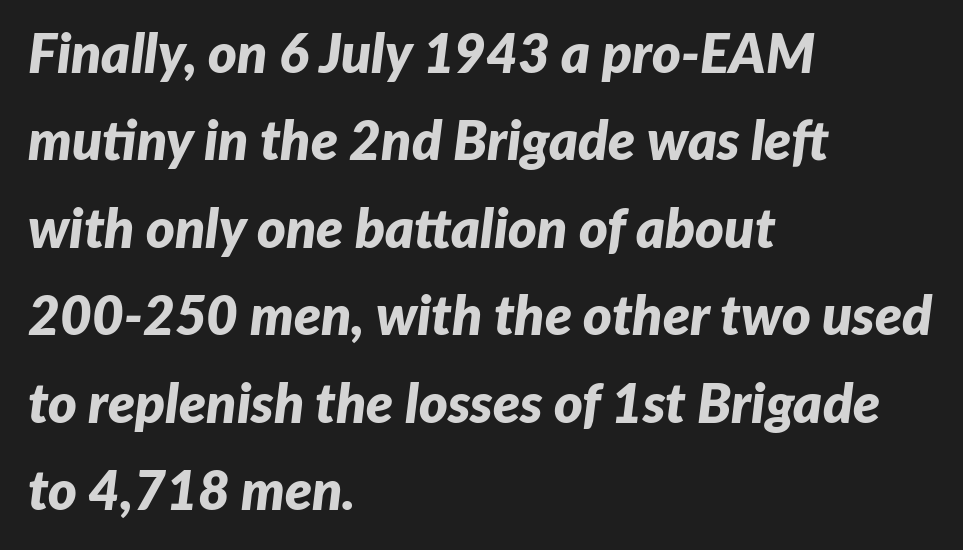
Q: Is the text bold? A: Yes.
Q: Is the text italic (slanted)? A: Yes, it leans right by about 7 degrees.
Q: Is the text underlined? A: No.
Q: How is the paragraph aligned? A: Left-aligned.
Q: Is the spacing between letters normal or unusually wide? A: Normal.
Q: Is the spacing between lines tight, normal or loose? A: Normal.
Q: Width (condensed, normal, or wide)? A: Normal.
Q: Stroke contrast? A: Low.
Q: x-height? A: Medium.
Q: Monospaced? A: No.
